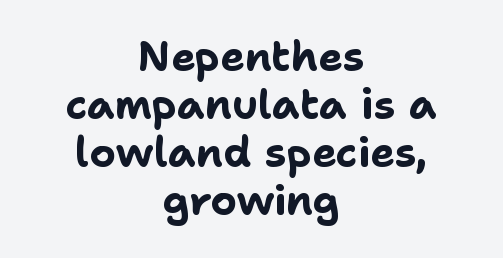
Is this a fixed-width face? No — the glyphs have proportional, varying widths. It's the straight-up-and-down kind of type. The rendering keeps characters at their native spacing. This sample uses a sans-serif face.
